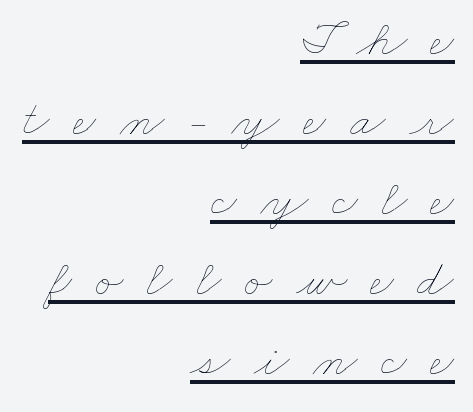
The line texture is sparse and dotted thanks to wide tracking. Alignment: flush right. Here the designer chose a conventional face with non-uniform glyph widths. These glyphs show unthickened strokes, regular width or finer.
